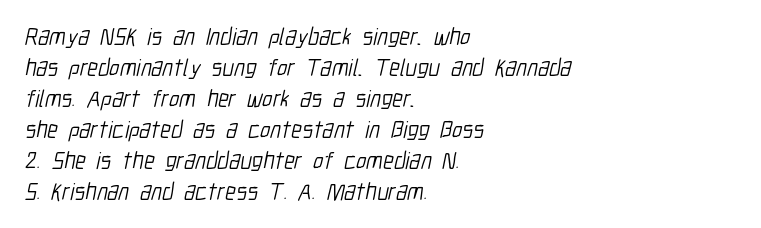
The image shows 24 px text type; set left-aligned, normal line spacing (1.29x), normal letter spacing, not underlined.
